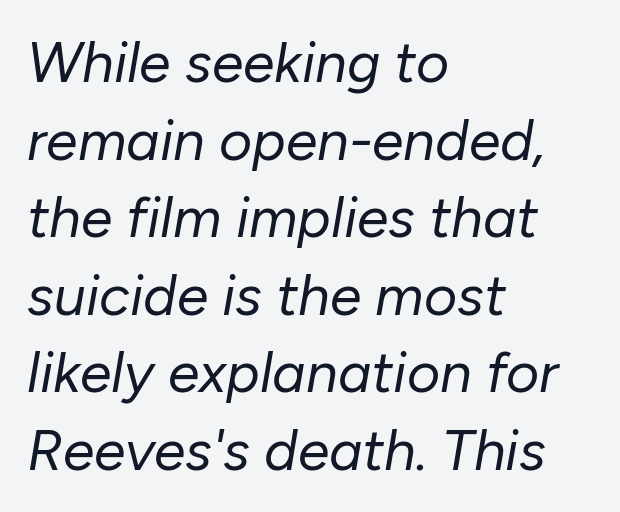
{"italic": "yes", "lean": "right", "slant_degrees": 10, "bold": "no", "weight": "regular", "width": "normal", "stroke_contrast": "low", "x_height": "medium", "monospaced": "no", "underline": "no", "align": "left", "line_spacing": "normal", "line_spacing_ratio": 1.36, "letter_spacing": "normal", "letter_spacing_em": 0.0, "glyph_px": 57}
